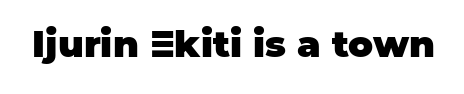
No italicization has been applied; the sample stays upright. A full-strength bold gives these letters their thick strokes. Character widths vary here, with narrow letters taking less room than wide ones. Descender tails drop into unmarked territory. Are there feet on the stems? There aren't — it's a sans.
